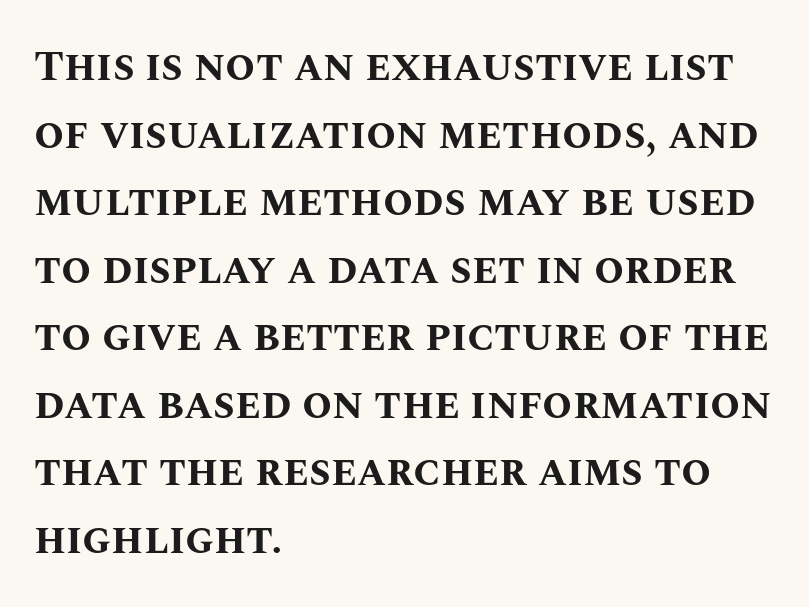
{"italic": "no", "bold": "yes", "weight": "bold", "width": "normal", "stroke_contrast": "medium", "x_height": "large", "monospaced": "no", "underline": "no", "align": "left", "line_spacing": "normal", "line_spacing_ratio": 1.57, "letter_spacing": "normal", "letter_spacing_em": 0.0, "glyph_px": 43}
